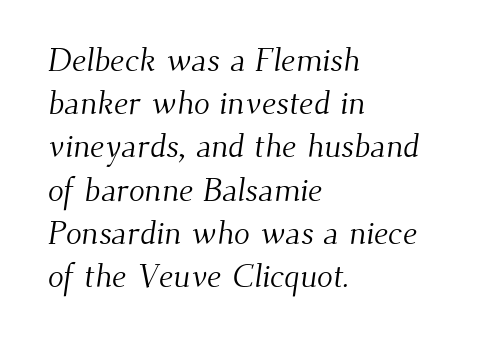
The passage is arranged the way most books set body copy — flush left. The rendering uses a moderate line-height, typical for paragraphs. The line texture is even and compact thanks to regular tracking. Type without underlining. Note the varied advance widths — an 'i' is clearly narrower than an 'm'. Typographically, this falls in the serif category.
